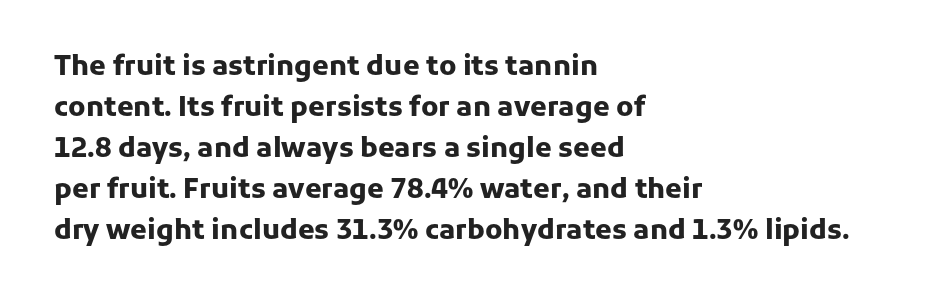
Q: Is the text bold? A: Yes.
Q: Is the text italic (slanted)? A: No, it is upright.
Q: Is the text underlined? A: No.
Q: How is the paragraph aligned? A: Left-aligned.
Q: Is the spacing between letters normal or unusually wide? A: Normal.
Q: Is the spacing between lines tight, normal or loose? A: Normal.
